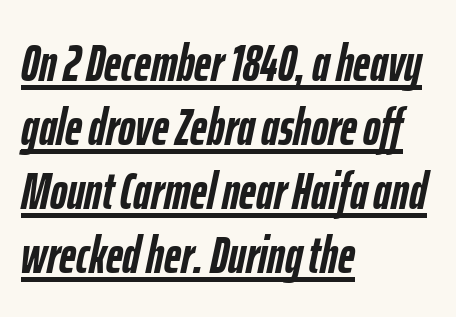
{"italic": "yes", "lean": "right", "slant_degrees": 12, "bold": "yes", "weight": "semibold", "width": "condensed", "stroke_contrast": "low", "x_height": "medium", "monospaced": "no", "underline": "yes", "align": "left", "line_spacing_ratio": 1.23, "letter_spacing": "normal", "letter_spacing_em": 0.0, "glyph_px": 52}
